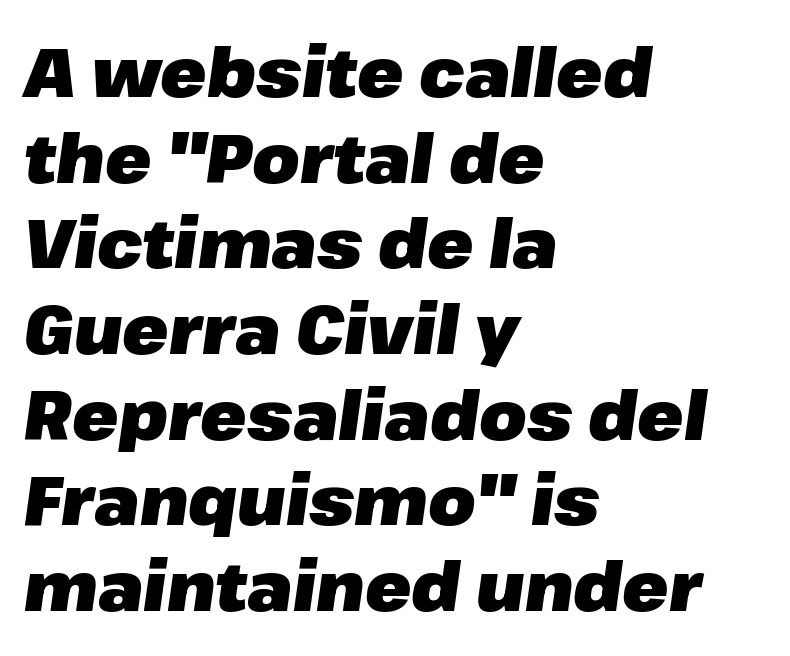
Q: Is the text bold? A: Yes.
Q: Is the text italic (slanted)? A: Yes, it leans right by about 8 degrees.
Q: Is the text underlined? A: No.
Q: How is the paragraph aligned? A: Left-aligned.
Q: Is the spacing between letters normal or unusually wide? A: Normal.
Q: Is the spacing between lines tight, normal or loose? A: Normal.
Q: Width (condensed, normal, or wide)? A: Normal.
Q: Stroke contrast? A: Low.
Q: x-height? A: Medium.
Q: Monospaced? A: No.
